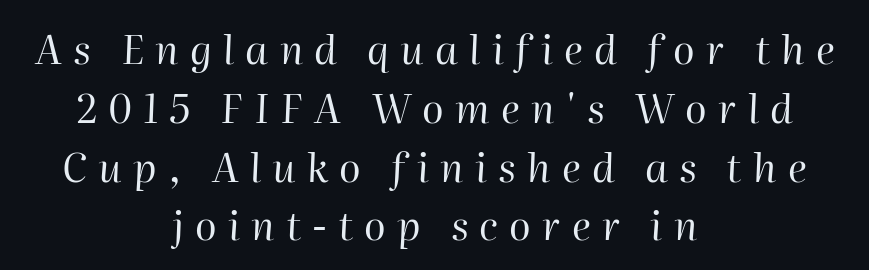
{"italic": "yes", "lean": "right", "slant_degrees": 2, "bold": "no", "weight": "regular", "width": "normal", "stroke_contrast": "high", "x_height": "medium", "monospaced": "no", "underline": "no", "align": "center", "line_spacing": "normal", "line_spacing_ratio": 1.47, "letter_spacing": "wide", "letter_spacing_em": 0.28, "glyph_px": 40}
